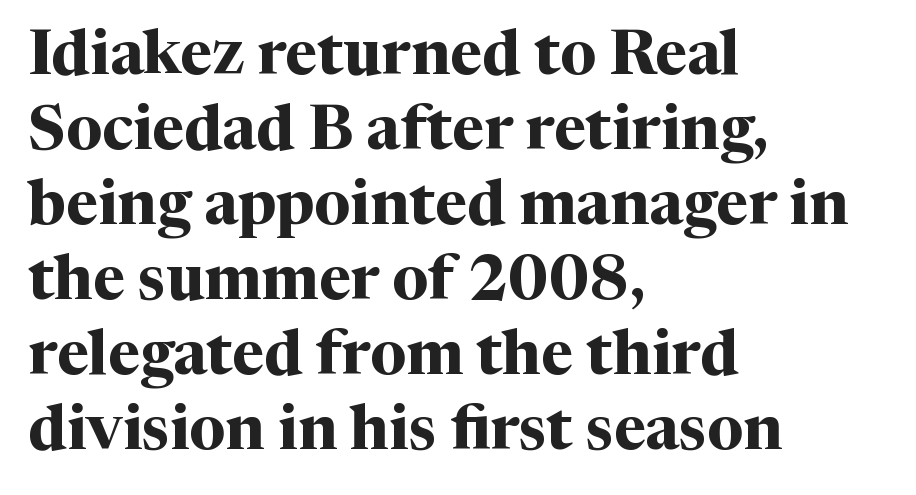
{"serif": "yes", "italic": "no", "bold": "yes", "weight": "bold", "width": "normal", "stroke_contrast": "medium", "x_height": "medium", "monospaced": "no", "underline": "no", "align": "left", "line_spacing_ratio": 1.21, "letter_spacing": "normal", "letter_spacing_em": 0.0, "glyph_px": 62}
